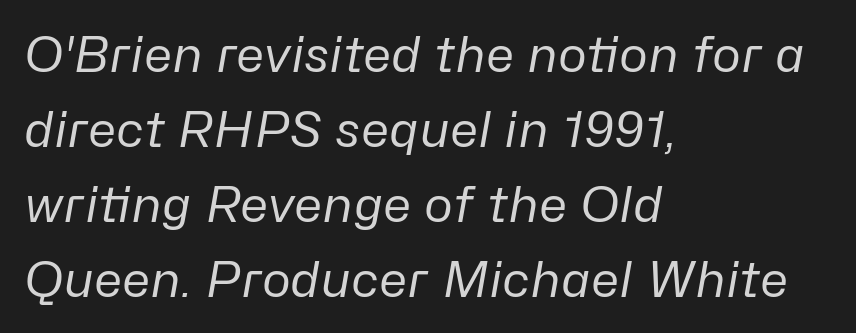
Q: Is the text bold? A: No.
Q: Is the text italic (slanted)? A: Yes, it leans right by about 10 degrees.
Q: Is the text underlined? A: No.
Q: How is the paragraph aligned? A: Left-aligned.
Q: Is the spacing between letters normal or unusually wide? A: Normal.
Q: Is the spacing between lines tight, normal or loose? A: Normal.
Q: Width (condensed, normal, or wide)? A: Normal.
Q: Stroke contrast? A: Low.
Q: x-height? A: Medium.
Q: Monospaced? A: No.
